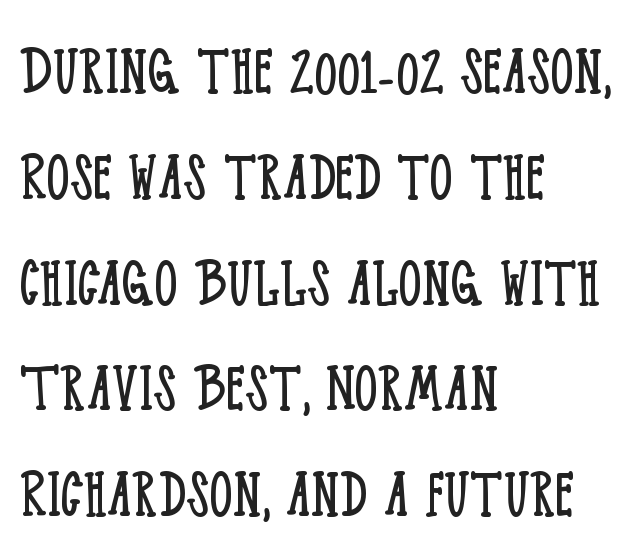
{"serif": "yes", "italic": "no", "bold": "no", "weight": "light", "width": "condensed", "stroke_contrast": "low", "x_height": "large", "monospaced": "no", "underline": "no", "align": "left", "line_spacing": "normal", "line_spacing_ratio": 1.43, "letter_spacing": "normal", "letter_spacing_em": 0.0, "glyph_px": 74}
